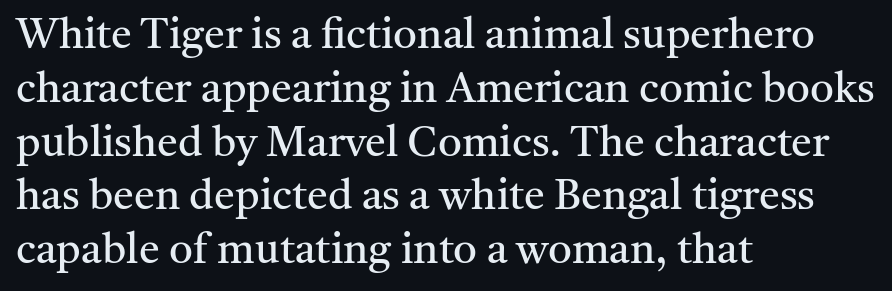
The image shows 42 px regular-weight serif type, upright; set left-aligned, normal line spacing (1.28x), normal letter spacing, not underlined; medium stroke contrast and a medium x-height.
